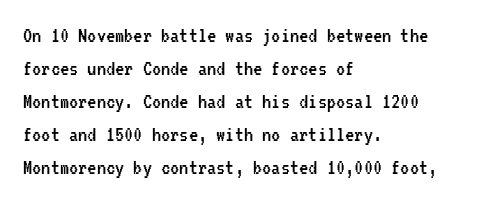
The image shows 23 px text type, upright; set left-aligned, normal line spacing (1.44x), normal letter spacing, not underlined.
